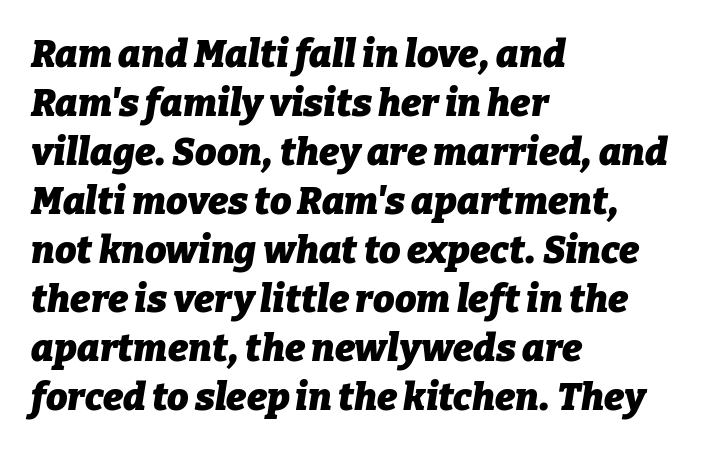
{"italic": "yes", "lean": "right", "slant_degrees": 9, "bold": "yes", "weight": "heavy", "width": "normal", "stroke_contrast": "low", "x_height": "medium", "monospaced": "no", "underline": "no", "align": "left", "line_spacing": "normal", "line_spacing_ratio": 1.29, "letter_spacing": "normal", "letter_spacing_em": 0.0, "glyph_px": 38}
